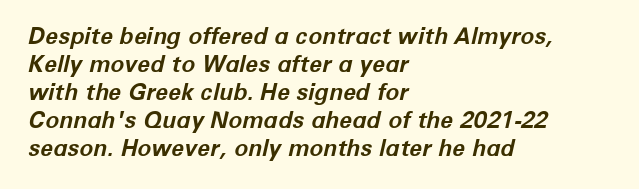
The image shows 23 px bold type, italic (leaning right); set left-aligned, line spacing 1.22x, normal letter spacing, not underlined.
